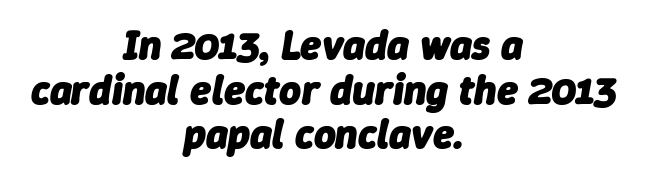
The passage shown is typed in a proportional face where columns would drift. A typesetter would call this zero additional tracking. Tall strokes in this sample are angled rather than plumb. Underline: absent. Visually the block forms a symmetrical silhouette, jagged on both flanks. Is there much room between lines? No — they nearly touch.
